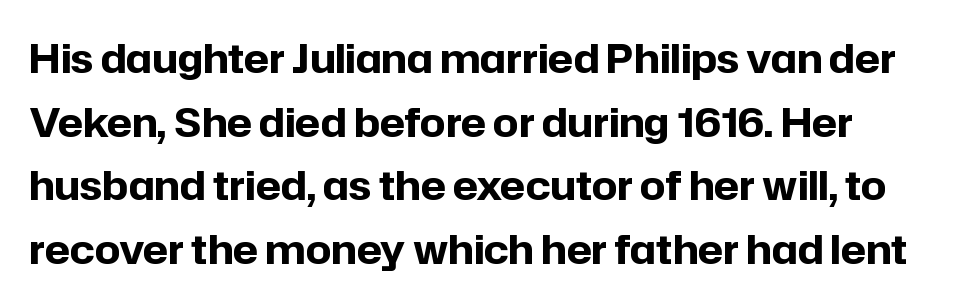
Q: Is the text bold? A: Yes.
Q: Is the text italic (slanted)? A: No, it is upright.
Q: Is the typeface a serif or a sans-serif typeface? A: Sans-serif.
Q: Is the text underlined? A: No.
Q: Is the spacing between letters normal or unusually wide? A: Normal.
Q: Is the spacing between lines tight, normal or loose? A: Normal.
Q: Width (condensed, normal, or wide)? A: Normal.
Q: Stroke contrast? A: Low.
Q: x-height? A: Medium.
Q: Monospaced? A: No.
